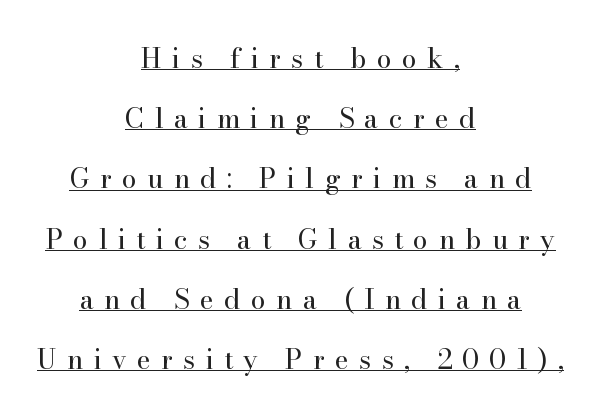
Neither beginnings nor endings align; midpoints do. No heavy texture on the line: the type isn't bold. The typesetter has applied underlining to the passage shown. Designer's note — italics off, roman on.
